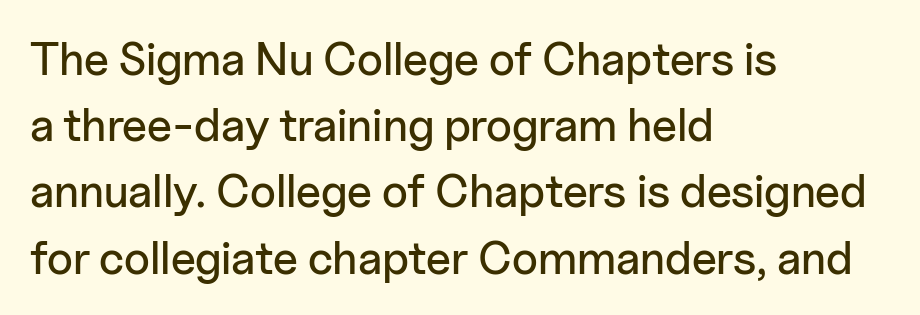
{"serif": "no", "italic": "no", "width": "normal", "stroke_contrast": "low", "x_height": "medium", "monospaced": "no", "underline": "no", "align": "left", "line_spacing": "normal", "line_spacing_ratio": 1.44, "letter_spacing": "normal", "letter_spacing_em": 0.0, "glyph_px": 46}
